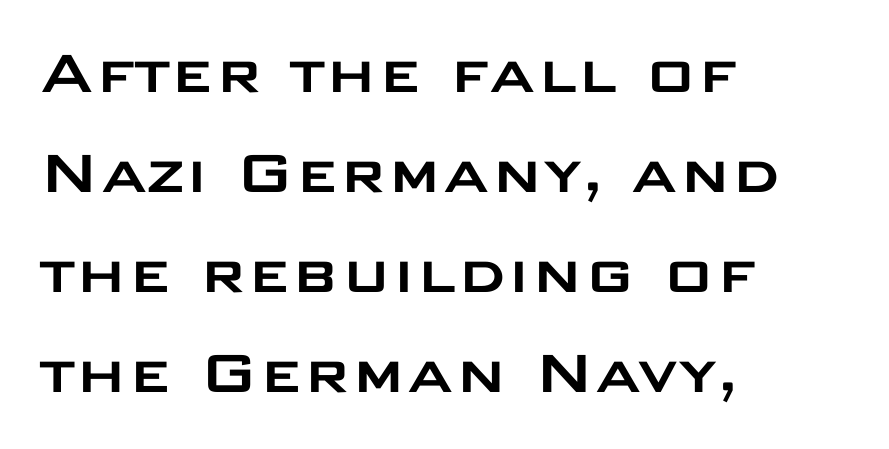
Here the designer chose a conventional face with non-uniform glyph widths. The typesetter chose a ragged-right arrangement here. The zone under the glyphs is completely vacant. This sample uses an upright cut, with every glyph sitting square on the baseline. Letter spacing: default.
